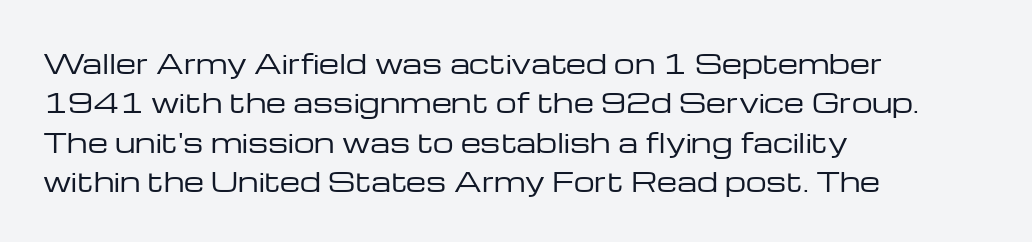
The image shows 26 px text type, upright; set left-aligned, normal line spacing (1.51x), normal letter spacing, not underlined.
